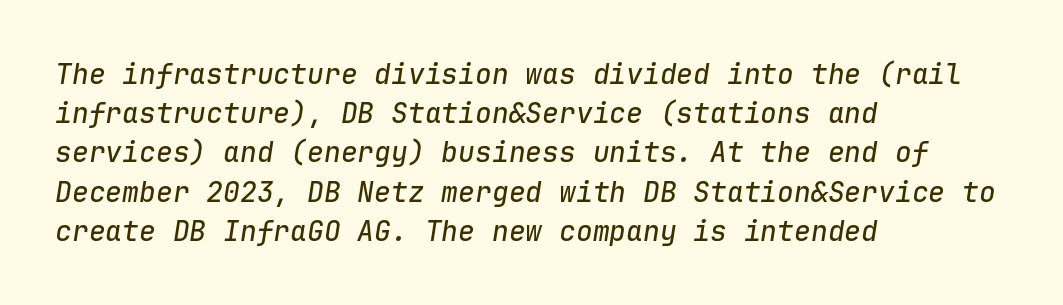
Letter spacing: default. This block has exactly the height ordinary leading produces. This rendering features lettering with no underline. Note the uniform advance width — an 'i' takes as much space as an 'm'. The ragged edge is on the right, which tells us the setting is flush left.
